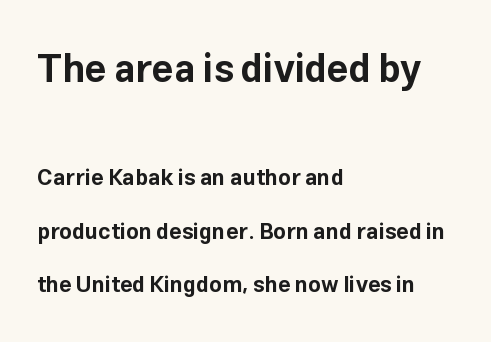
The image shows 38 px bold sans-serif type, upright; set left-aligned, loose line spacing (2.42x), normal letter spacing, not underlined; the first (top) block is 1.73x larger; low stroke contrast and a medium x-height.
